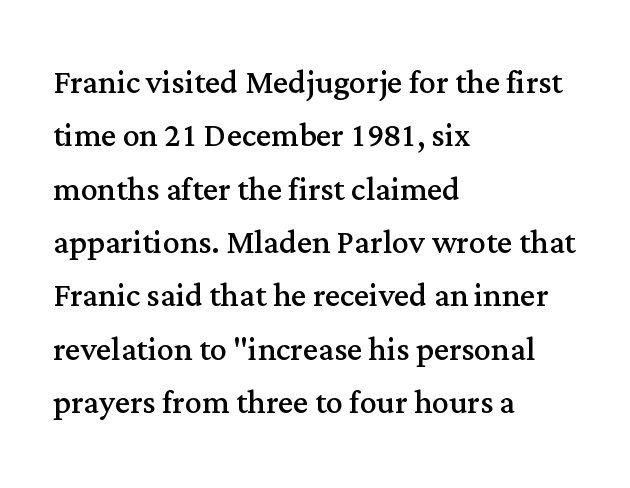
The image shows 42 px regular-weight serif type, upright; set left-aligned, normal line spacing (1.27x), normal letter spacing, not underlined; medium stroke contrast and a medium x-height.
